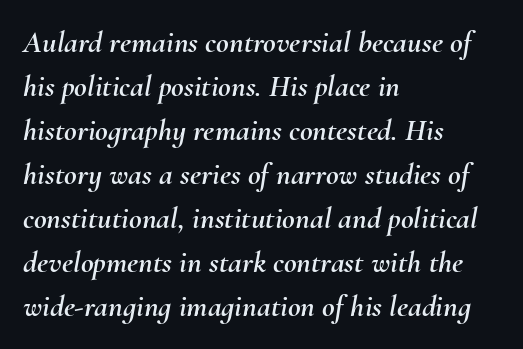
The letters are slanted; this is an italic face. The rendering uses natural spacing where letterforms have individual widths. This rendering features lettering with no underline. One glance says typical: line gaps are just what's usual. Layout note: lines flush left. The gaps between neighbouring characters are ordinary and unremarkable.
